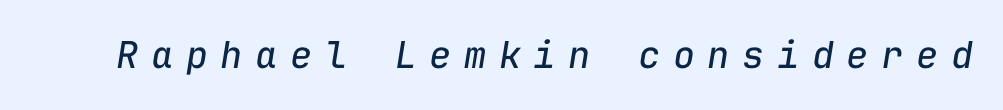
The image shows 37 px regular-weight type, italic (leaning right), monospaced; set unusually wide letter spacing (+0.34 em), not underlined; low stroke contrast and a medium x-height.
